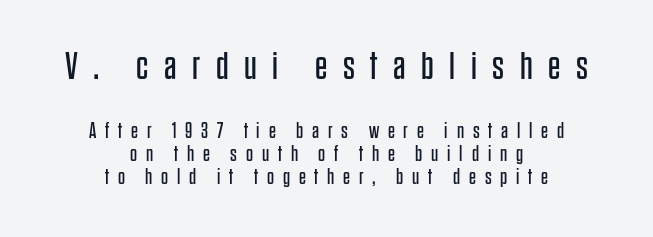
The rendering uses natural spacing where letterforms have individual widths. Notice how the stems are strictly vertical — no italics here. If you folded the block vertically in half, each line would mirror itself in length. Typographically, this falls in the sans-serif category. The lines are packed closely together with very little leading.
